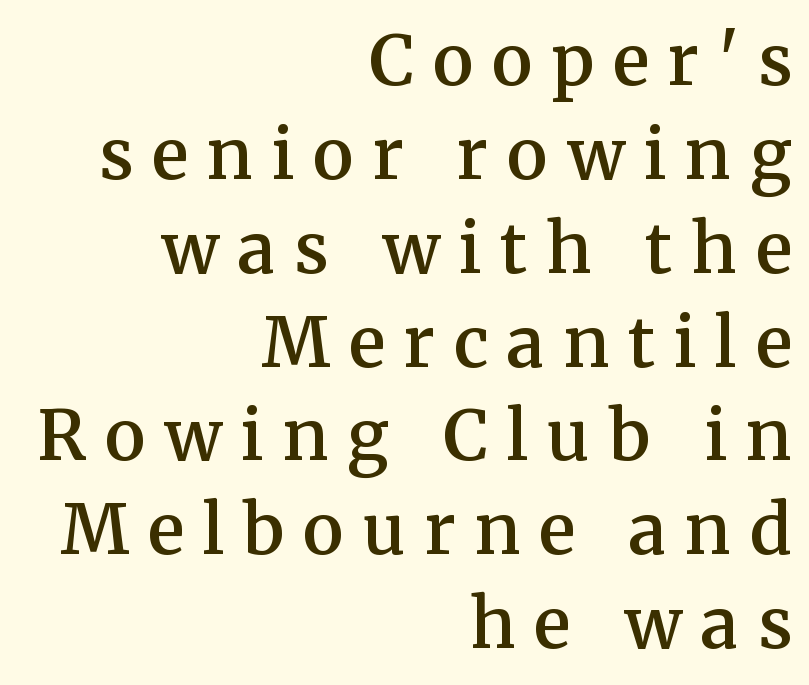
Look at the tracking — it's clearly loosened, letters drifting apart. I'd describe the lettering as semibold — firm but not a full bold. The designer left line spacing at the default. Any mark beneath the type? The region is blank. The letters carry serifs — small finishing strokes at the ends of their stems. The type sits square on the baseline with zero lean.
